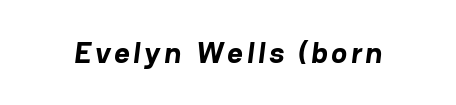
{"serif": "no", "bold": "yes", "weight": "bold", "width": "normal", "stroke_contrast": "low", "x_height": "medium", "monospaced": "no", "underline": "no", "glyph_px": 30}
